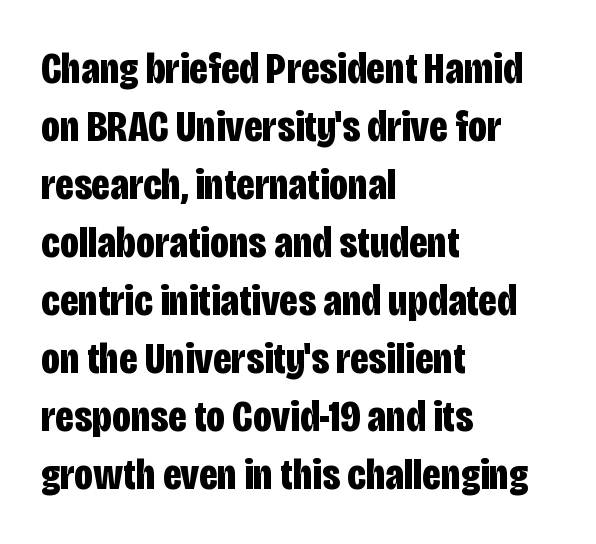
{"serif": "no", "italic": "no", "bold": "yes", "weight": "bold", "width": "condensed", "stroke_contrast": "low", "x_height": "large", "monospaced": "no", "underline": "no", "align": "left", "line_spacing": "normal", "line_spacing_ratio": 1.29, "letter_spacing": "normal", "letter_spacing_em": 0.0, "glyph_px": 45}
